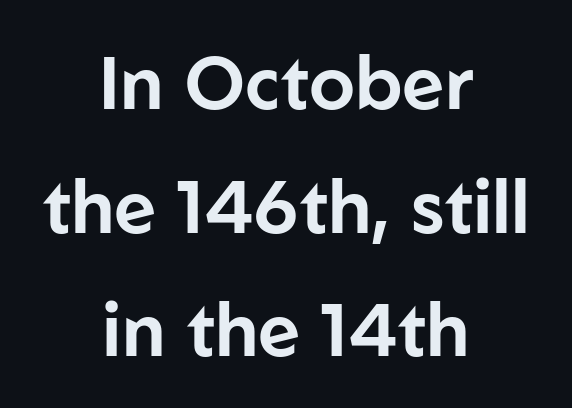
{"serif": "no", "italic": "no", "width": "normal", "stroke_contrast": "low", "x_height": "medium", "monospaced": "no", "underline": "no", "align": "center", "line_spacing": "normal", "line_spacing_ratio": 1.67, "letter_spacing": "normal", "letter_spacing_em": 0.0, "glyph_px": 74}
